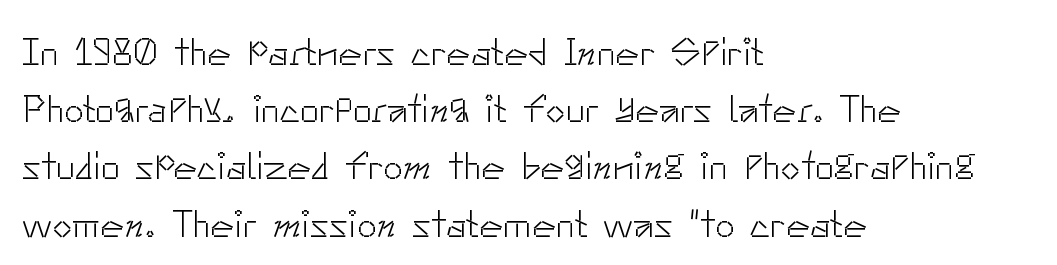
The image shows 40 px light sans-serif type, upright; set left-aligned, normal line spacing (1.43x), normal letter spacing, not underlined; low stroke contrast and a small x-height.
